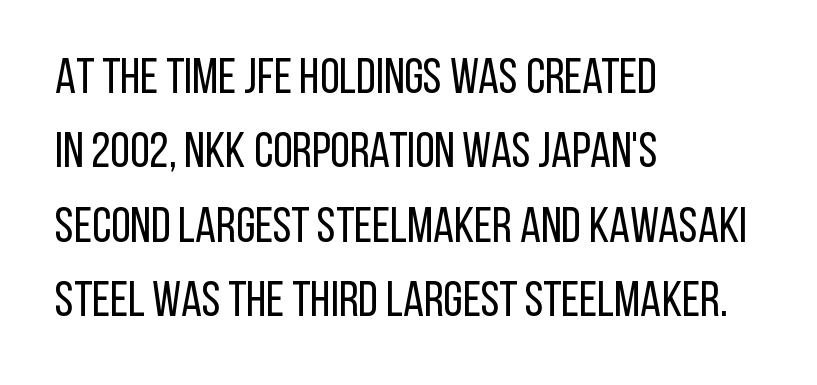
Is this a sans? Yes — the strokes have no serifs. In terms of letterspacing, this is plain default setting. Proportional: the letters do not fall into vertical columns. Just letters on the line, the space beneath them empty. Compared with typical paragraphs, the rows here are spaced about the same. Every character sits straight up, as roman type does.
